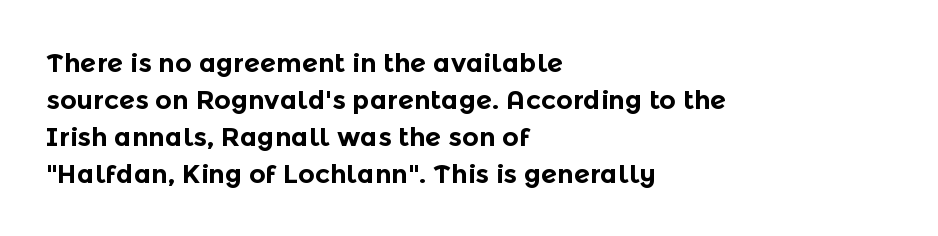
The image shows 26 px bold type, upright; set left-aligned, normal line spacing (1.42x), normal letter spacing, not underlined.
